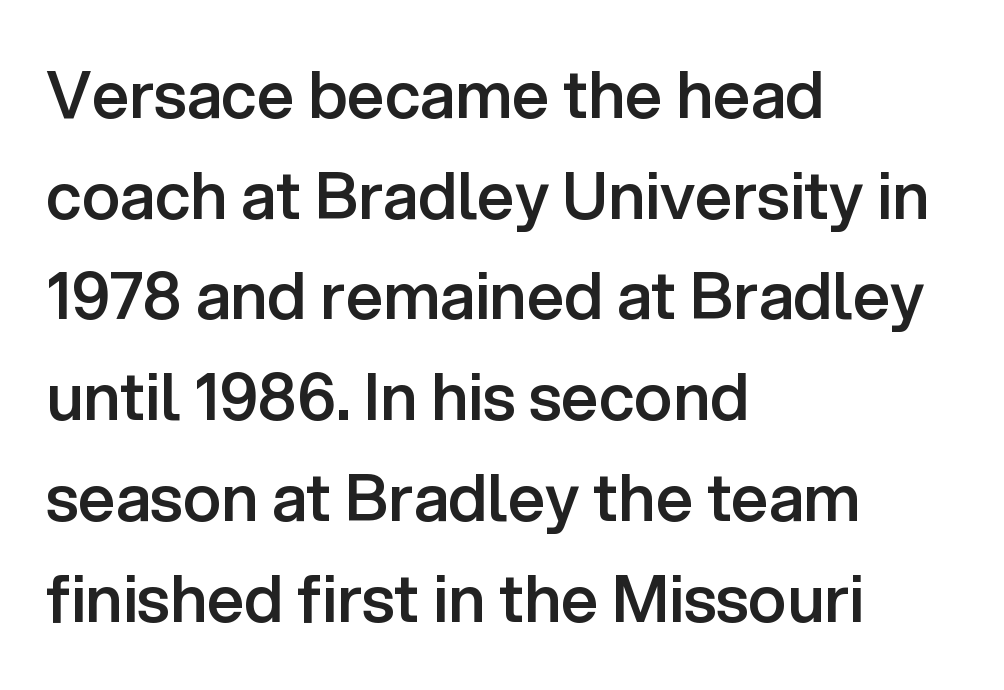
The image shows 65 px semibold sans-serif type, upright; set left-aligned, normal line spacing (1.55x), normal letter spacing, not underlined; low stroke contrast and a medium x-height.
